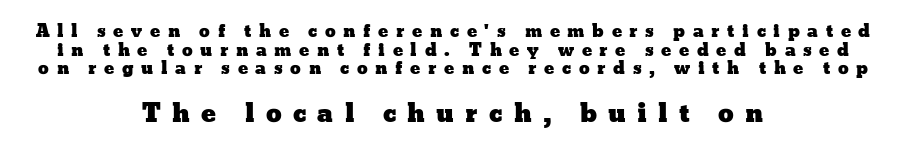
The image shows 25 px text type, upright; set centered, tight line spacing (1.09x), unusually wide letter spacing (+0.45 em), not underlined; the second (bottom) block is 1.47x larger.
